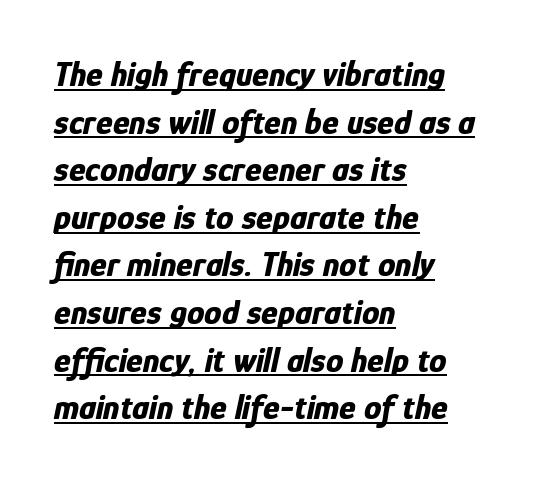
Q: Is the text bold? A: Yes.
Q: Is the text italic (slanted)? A: Yes, it leans right by about 12 degrees.
Q: Is the text underlined? A: Yes.
Q: How is the paragraph aligned? A: Left-aligned.
Q: Is the spacing between letters normal or unusually wide? A: Normal.
Q: Is the spacing between lines tight, normal or loose? A: Normal.
Q: Width (condensed, normal, or wide)? A: Condensed.
Q: Stroke contrast? A: Low.
Q: x-height? A: Medium.
Q: Monospaced? A: No.
